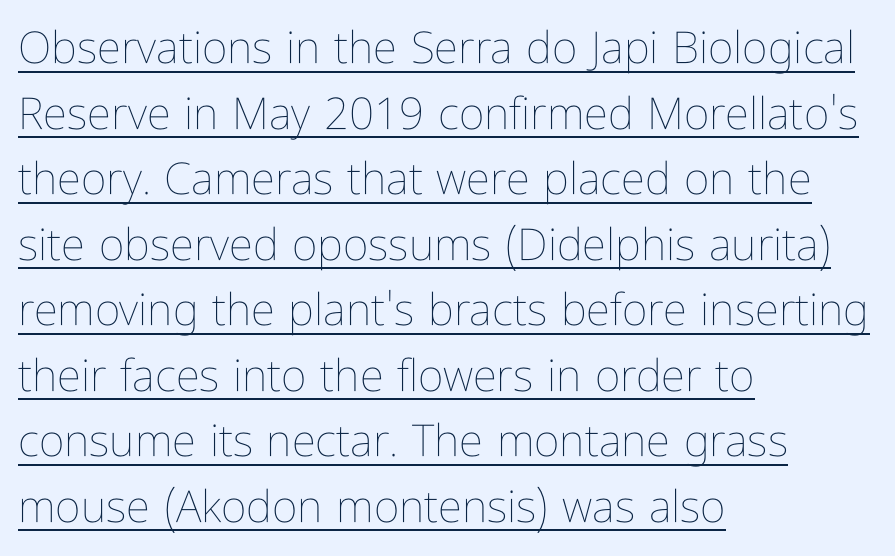
Q: Is the text bold? A: No.
Q: Is the text italic (slanted)? A: No, it is upright.
Q: Is the text underlined? A: Yes.
Q: How is the paragraph aligned? A: Left-aligned.
Q: Is the spacing between letters normal or unusually wide? A: Normal.
Q: Is the spacing between lines tight, normal or loose? A: Normal.
Q: Width (condensed, normal, or wide)? A: Condensed.
Q: Stroke contrast? A: Low.
Q: x-height? A: Medium.
Q: Monospaced? A: No.
